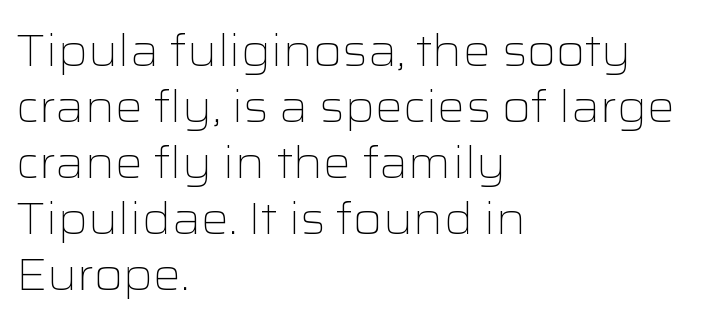
{"serif": "no", "italic": "no", "bold": "no", "weight": "light", "width": "wide", "stroke_contrast": "low", "x_height": "medium", "monospaced": "no", "underline": "no", "align": "left", "line_spacing": "normal", "line_spacing_ratio": 1.27, "letter_spacing": "normal", "letter_spacing_em": 0.0, "glyph_px": 44}
